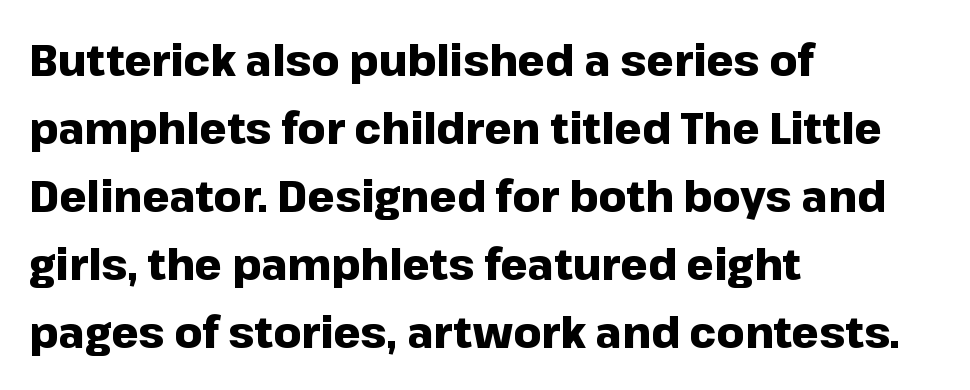
Character widths vary here, with narrow letters taking less room than wide ones. Standard letterfit; no display-style spreading of the glyphs. The rows are spaced the way most documents space them. Examine the stroke ends and you'll find no serifs.
